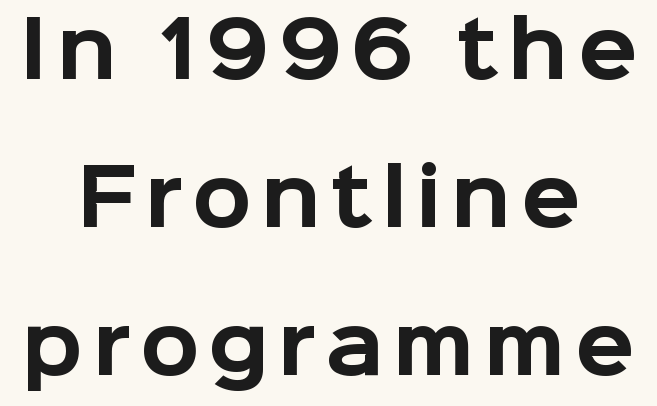
When letters stand straight like this, we call the style roman or upright. This rendering features lettering with no underline. A sans-serif font was chosen for this passage. Does the copy run flush right? No — it is centered line by line.
